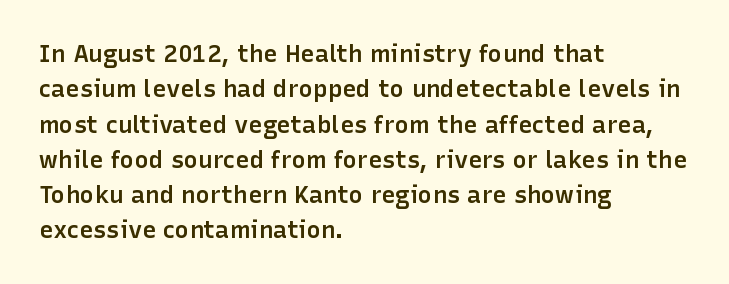
Q: Is the text bold? A: Semi-bold.
Q: Is the text italic (slanted)? A: No, it is upright.
Q: Is the text underlined? A: No.
Q: How is the paragraph aligned? A: Left-aligned.
Q: Is the spacing between letters normal or unusually wide? A: Normal.
Q: Is the spacing between lines tight, normal or loose? A: Normal.
